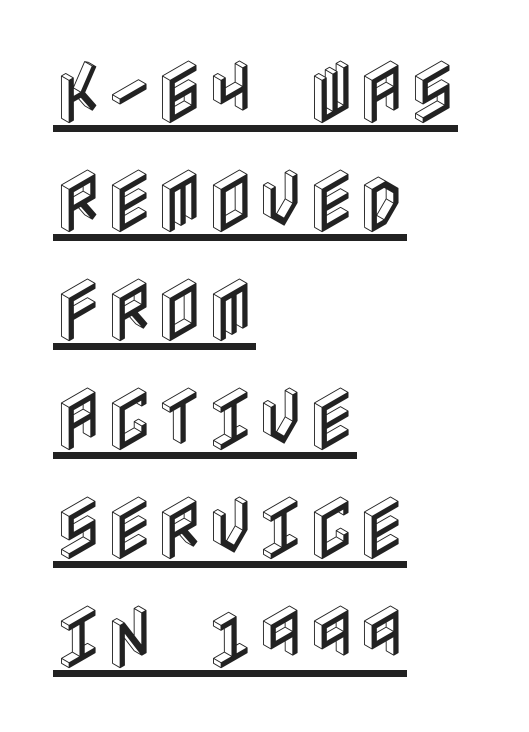
The image shows 69 px condensed type, upright; set left-aligned, normal line spacing (1.58x), normal letter spacing, underlined; a large x-height.
